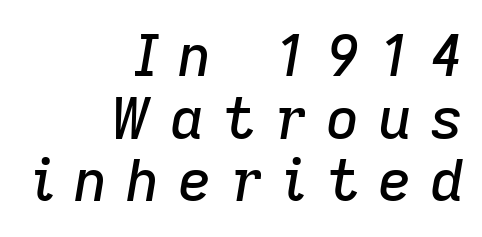
Compared with typical body copy, the letter spacing here is much looser. Does the leading feel generous? Not at all — it's pinched. Note the varied advance widths — an 'i' is clearly narrower than an 'm'. Notice how the stems are inclined rather than vertical — that's the hallmark of italics.
